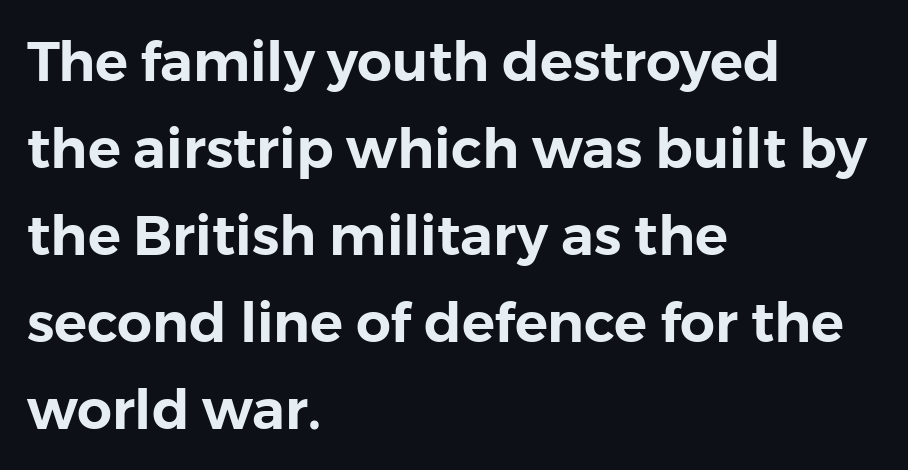
The image shows 55 px sans-serif type, upright; set left-aligned, normal line spacing (1.58x), normal letter spacing, not underlined; low stroke contrast and a medium x-height.
